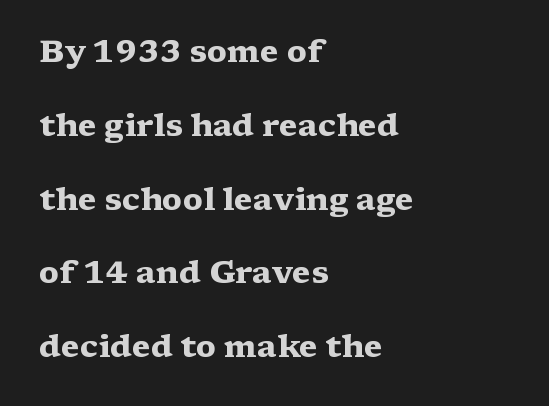
The image shows 31 px heavy, wide serif type, upright; set left-aligned, loose line spacing (2.38x), normal letter spacing, not underlined; medium stroke contrast and a medium x-height.
